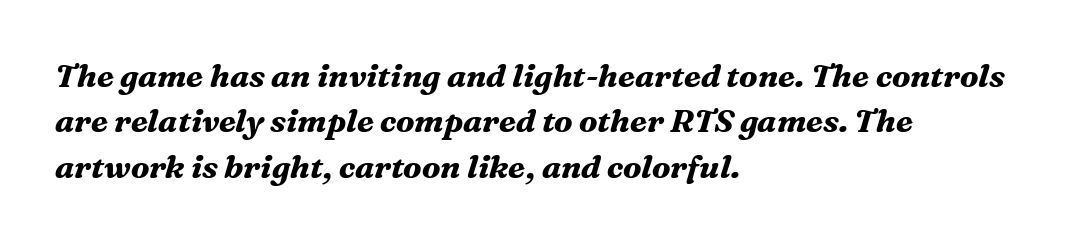
Letters rest on an invisible, unmarked baseline. This sample uses an oblique cut, with every glyph tilted off the vertical. How would I describe the line gaps? Plain and ordinary. Small tapered or slab feet sit at the stroke ends, so this counts as serif. Line starts are locked; line ends wander. There is no visible air inserted between adjacent glyphs.
